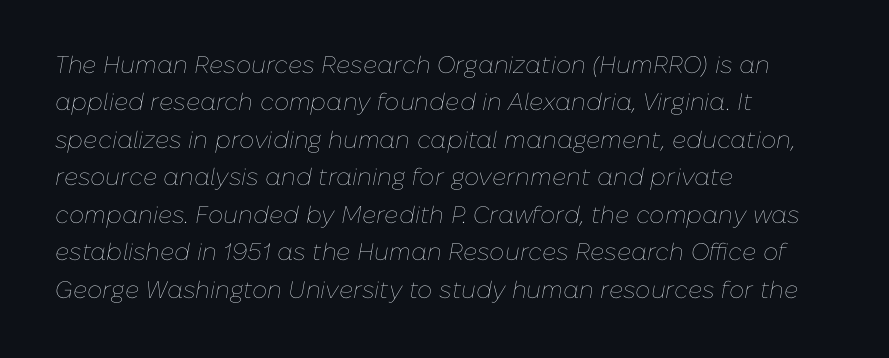
Q: Is the text bold? A: No.
Q: Is the text italic (slanted)? A: Yes, it leans right by about 10 degrees.
Q: Is the text underlined? A: No.
Q: How is the paragraph aligned? A: Left-aligned.
Q: Is the spacing between letters normal or unusually wide? A: Normal.
Q: Is the spacing between lines tight, normal or loose? A: Normal.
